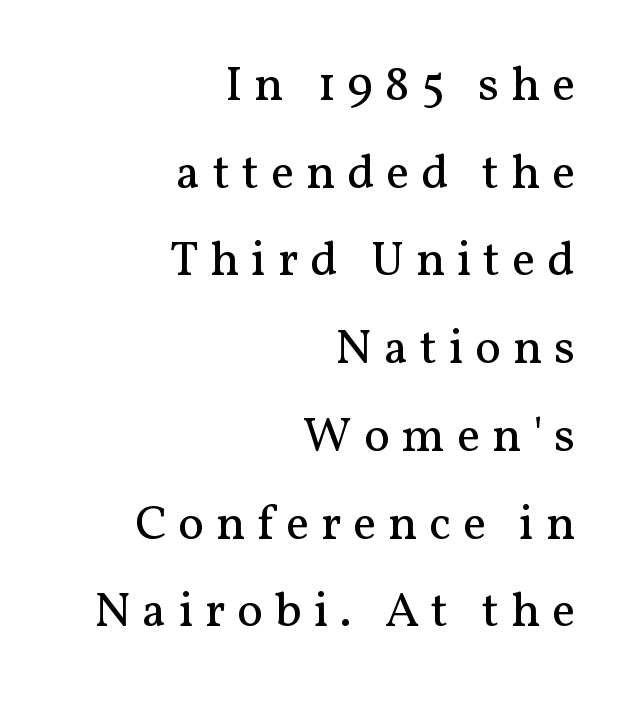
Q: Is the text bold? A: No.
Q: Is the text italic (slanted)? A: No, it is upright.
Q: Is the typeface a serif or a sans-serif typeface? A: Serif.
Q: Is the text underlined? A: No.
Q: How is the paragraph aligned? A: Right-aligned.
Q: Is the spacing between letters normal or unusually wide? A: Unusually wide.
Q: Width (condensed, normal, or wide)? A: Normal.
Q: Stroke contrast? A: Medium.
Q: x-height? A: Medium.
Q: Monospaced? A: No.
